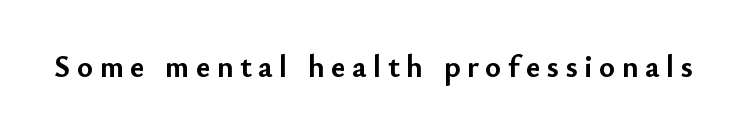
Q: Is the text bold? A: Yes.
Q: Is the text italic (slanted)? A: No, it is upright.
Q: Is the typeface a serif or a sans-serif typeface? A: Sans-serif.
Q: Is the text underlined? A: No.
Q: Is the spacing between letters normal or unusually wide? A: Unusually wide.
Q: Width (condensed, normal, or wide)? A: Normal.
Q: Stroke contrast? A: Low.
Q: x-height? A: Small.
Q: Monospaced? A: No.
